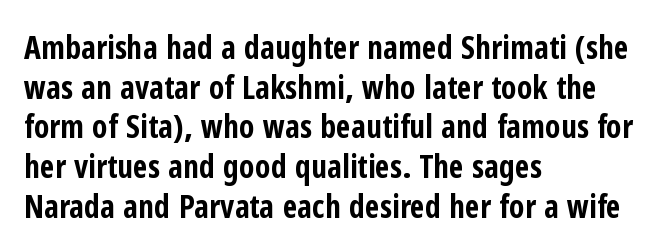
The rendering anchors every line to the left-hand side. Plain, unruled lines of type. These lines were composed using upright roman letters. Stroke terminals: plain, sans-serif. Looks like regular typesetting: each glyph gets only the width it needs. On the weight axis this lands at bold, roughly 700.
